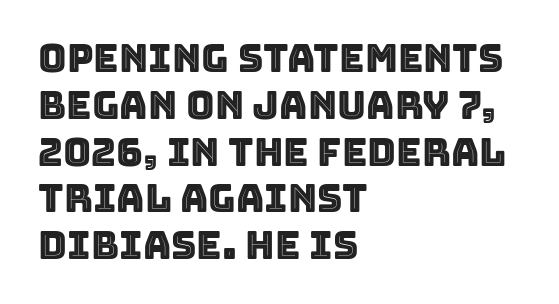
Q: Is the text italic (slanted)? A: No, it is upright.
Q: Is the text underlined? A: No.
Q: How is the paragraph aligned? A: Left-aligned.
Q: Is the spacing between letters normal or unusually wide? A: Normal.
Q: Width (condensed, normal, or wide)? A: Normal.
Q: x-height? A: Large.
Q: Monospaced? A: No.
